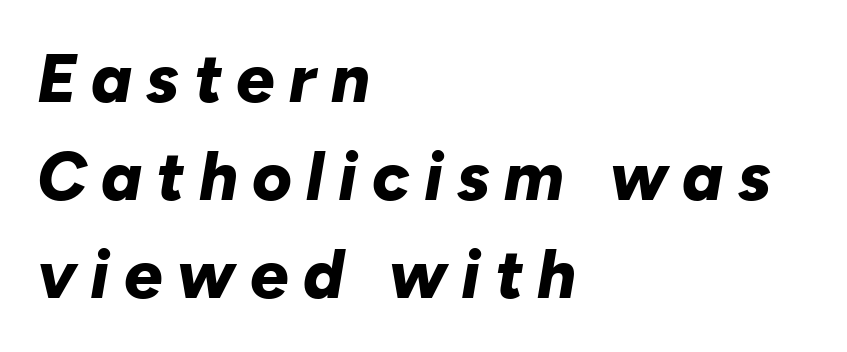
The image shows 68 px bold type, italic (leaning right); set left-aligned, normal line spacing (1.44x), unusually wide letter spacing (+0.21 em), not underlined; low stroke contrast and a medium x-height.
